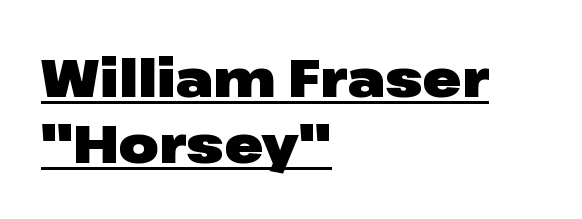
{"serif": "no", "italic": "no", "bold": "yes", "weight": "heavy", "width": "wide", "stroke_contrast": "low", "x_height": "medium", "monospaced": "no", "underline": "yes", "align": "left", "line_spacing": "normal", "line_spacing_ratio": 1.26, "letter_spacing": "normal", "letter_spacing_em": 0.0, "glyph_px": 52}
